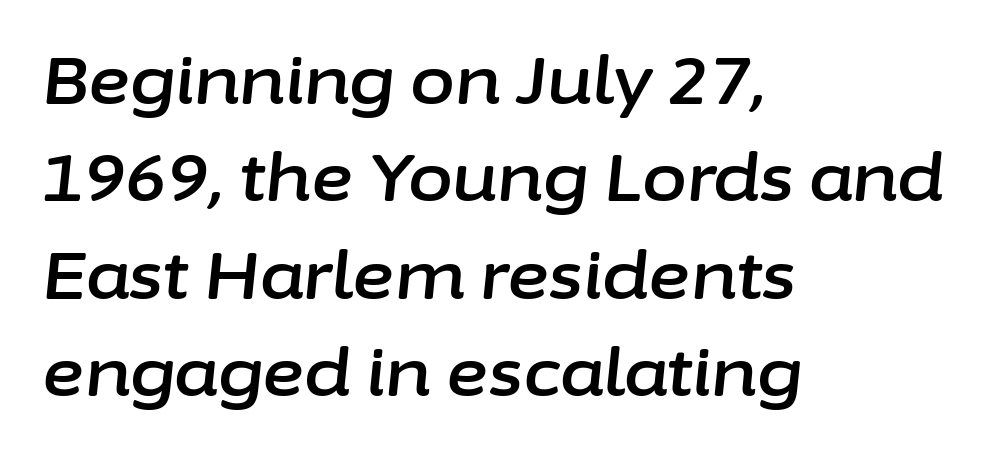
The image shows 65 px text type, italic (leaning right); set left-aligned, normal line spacing (1.5x), normal letter spacing, not underlined; low stroke contrast and a medium x-height.
